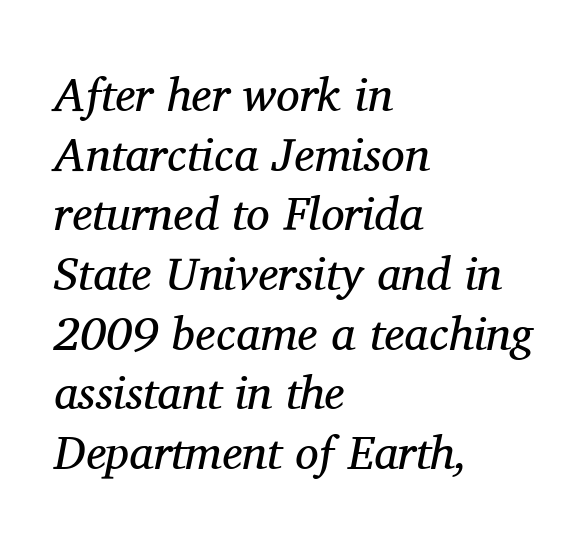
Compared with ordinary roman type, these characters are visibly tilted. Interline gaps are of average width in this sample. Spacing verdict: proportional, widths tailored to each character. The rendering shows small feet on the letterforms — a serif design. Nobody touched the tracking dial on this one.
